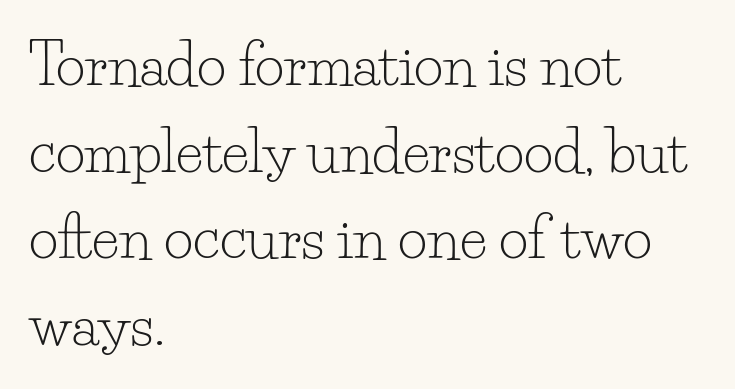
Font category for this specimen: serif. Bare-footed words on every line. The space between consecutive lines is moderate. This sample has the flowing, uneven cadence of proportional lettering. These lines stack with their left ends in a neat column. No heavy texture on the line: the type isn't bold.
